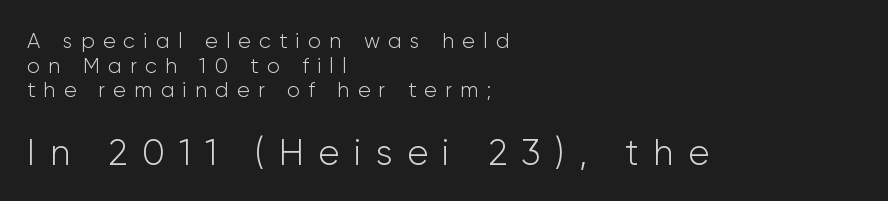
Q: Is the text bold? A: No.
Q: Is the text italic (slanted)? A: No, it is upright.
Q: Is the typeface a serif or a sans-serif typeface? A: Sans-serif.
Q: Is the text underlined? A: No.
Q: How is the paragraph aligned? A: Left-aligned.
Q: Is the spacing between letters normal or unusually wide? A: Unusually wide.
Q: Which block of text is set in a larger size, the first (top) or the second (bottom)? A: The second (bottom) one.
Q: Width (condensed, normal, or wide)? A: Normal.
Q: Stroke contrast? A: Low.
Q: x-height? A: Medium.
Q: Monospaced? A: No.
